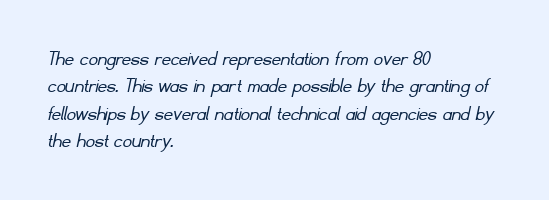
The image shows 22 px text type; set left-aligned, line spacing 1.24x, normal letter spacing, not underlined.
